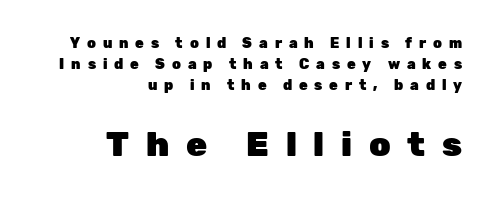
In terms of leading, this rendering sits right in the middle. A clean baseline with only descenders dipping below it. Is there any slant? The stems are plumb. To sum up the face: it is a sans, with no serifs.
